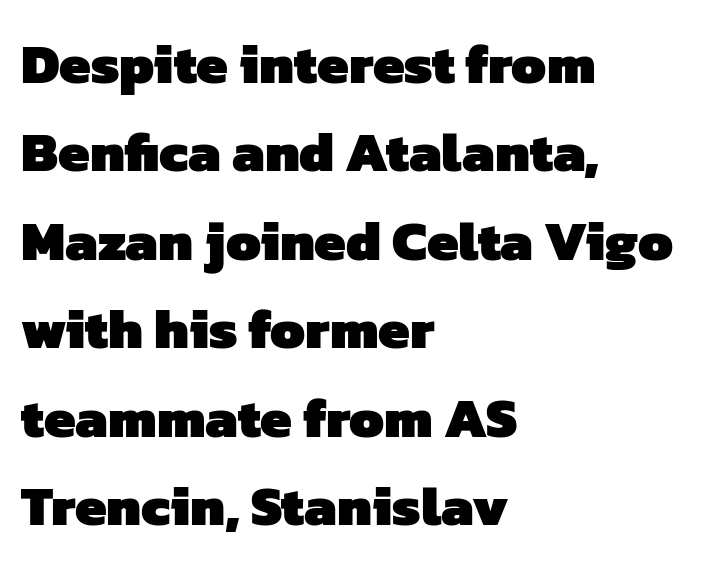
Q: Is the text bold? A: Yes.
Q: Is the typeface a serif or a sans-serif typeface? A: Sans-serif.
Q: Is the text underlined? A: No.
Q: How is the paragraph aligned? A: Left-aligned.
Q: Is the spacing between letters normal or unusually wide? A: Normal.
Q: Is the spacing between lines tight, normal or loose? A: Normal.
Q: Width (condensed, normal, or wide)? A: Normal.
Q: Stroke contrast? A: Low.
Q: x-height? A: Medium.
Q: Monospaced? A: No.
